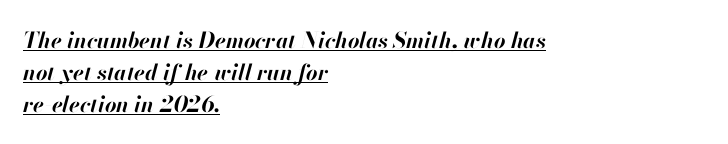
Q: Is the text bold? A: Yes.
Q: Is the text italic (slanted)? A: Yes, it leans right by about 13 degrees.
Q: Is the text underlined? A: Yes.
Q: How is the paragraph aligned? A: Left-aligned.
Q: Is the spacing between letters normal or unusually wide? A: Normal.
Q: Is the spacing between lines tight, normal or loose? A: Normal.
